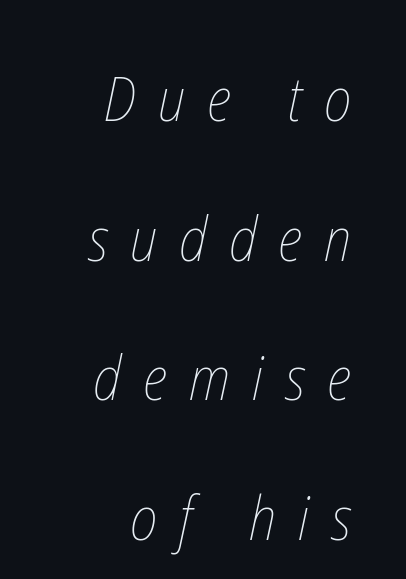
The image shows 61 px thin, condensed type; set right-aligned, loose line spacing (2.29x), unusually wide letter spacing (+0.36 em), not underlined; low stroke contrast and a medium x-height.
